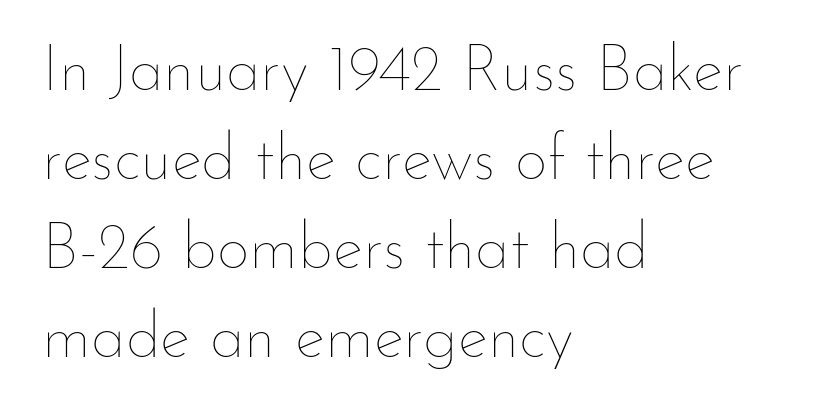
Vertical spacing — default. When letters stand straight like this, we call the style roman or upright. Horizontally, the lines are justified to the leading edge only. Letter spacing: default. Check the space under the baseline: it is left empty. These lines are rendered in a variable-pitch font.
